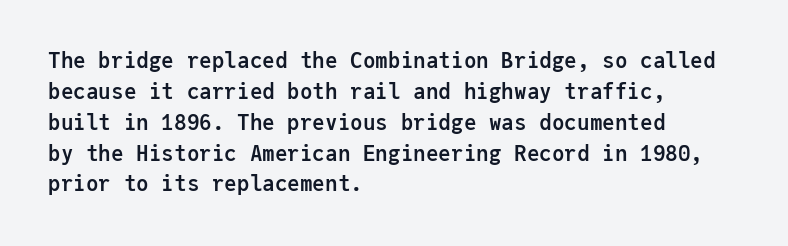
{"italic": "no", "bold": "yes", "underline": "no", "align": "left", "line_spacing": "normal", "line_spacing_ratio": 1.47, "letter_spacing": "normal", "letter_spacing_em": 0.0, "glyph_px": 21}
